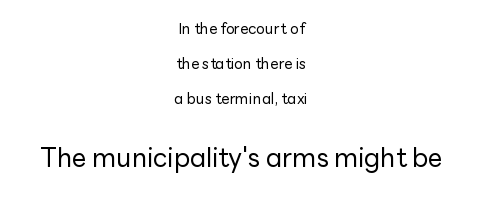
{"italic": "no", "bold": "no", "underline": "no", "align": "center", "line_spacing": "loose", "line_spacing_ratio": 2.32, "letter_spacing": "normal", "letter_spacing_em": 0.0, "larger_block": "second", "size_ratio": 1.73, "glyph_px": 26}
